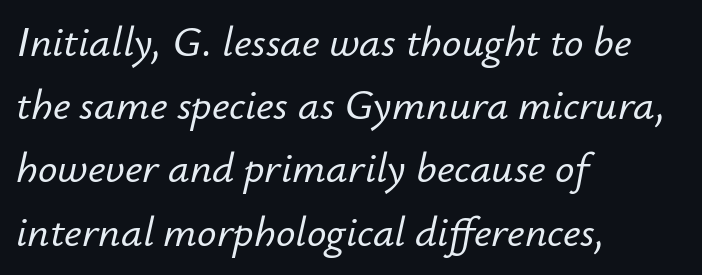
Q: Is the text italic (slanted)? A: Yes, it leans right by about 12 degrees.
Q: Is the text underlined? A: No.
Q: How is the paragraph aligned? A: Left-aligned.
Q: Is the spacing between letters normal or unusually wide? A: Normal.
Q: Is the spacing between lines tight, normal or loose? A: Normal.
Q: Width (condensed, normal, or wide)? A: Normal.
Q: Stroke contrast? A: Low.
Q: x-height? A: Small.
Q: Monospaced? A: No.
